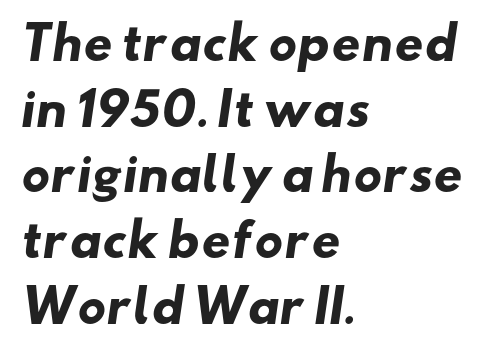
{"serif": "no", "bold": "yes", "weight": "heavy", "width": "wide", "stroke_contrast": "low", "x_height": "small", "monospaced": "no", "underline": "no", "align": "left", "line_spacing": "normal", "line_spacing_ratio": 1.46, "letter_spacing": "normal", "letter_spacing_em": 0.0, "glyph_px": 45}
